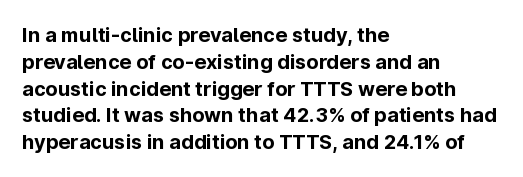
Q: Is the text bold? A: Yes.
Q: Is the text italic (slanted)? A: No, it is upright.
Q: Is the text underlined? A: No.
Q: How is the paragraph aligned? A: Left-aligned.
Q: Is the spacing between letters normal or unusually wide? A: Normal.
Q: Is the spacing between lines tight, normal or loose? A: Normal.
